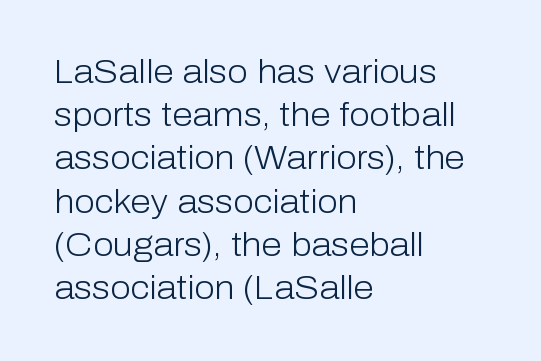
The passage shown is not bold in any degree. Spacing verdict: proportional, widths tailored to each character. Quick note: underline off. Short and long lines alike share a common starting point at left. The passage shown has conventional tracking throughout.
